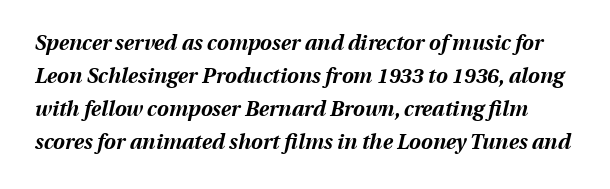
{"italic": "yes", "lean": "right", "slant_degrees": 13, "bold": "yes", "underline": "no", "line_spacing": "normal", "line_spacing_ratio": 1.57, "letter_spacing": "normal", "letter_spacing_em": 0.0, "glyph_px": 21}
